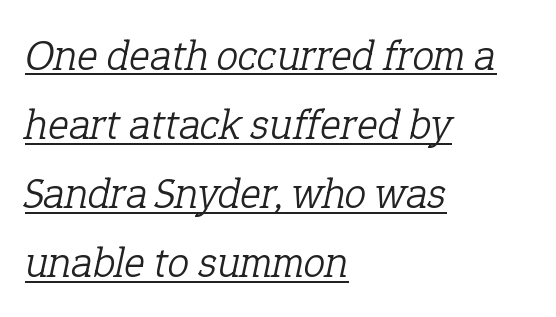
{"serif": "yes", "italic": "yes", "lean": "right", "slant_degrees": 12, "bold": "no", "weight": "light", "width": "normal", "stroke_contrast": "low", "x_height": "medium", "monospaced": "no", "underline": "yes", "align": "left", "line_spacing": "normal", "line_spacing_ratio": 1.57, "letter_spacing": "normal", "letter_spacing_em": 0.0, "glyph_px": 44}
